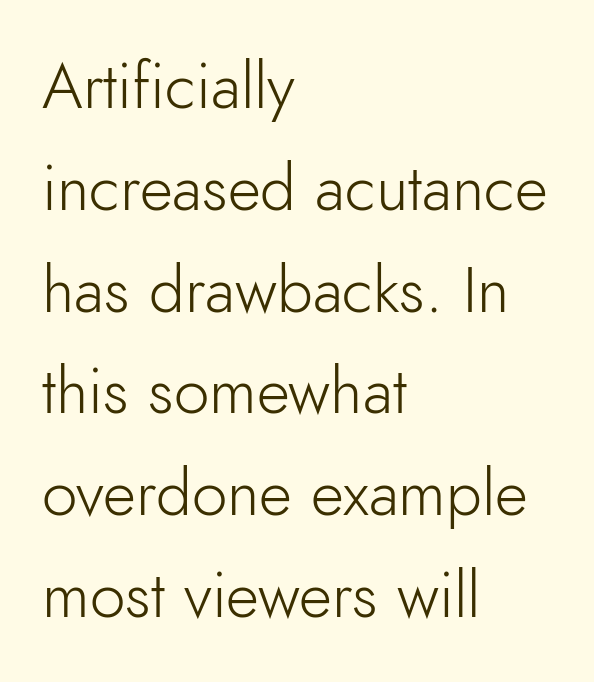
Q: Is the text bold? A: No.
Q: Is the text italic (slanted)? A: No, it is upright.
Q: Is the typeface a serif or a sans-serif typeface? A: Sans-serif.
Q: Is the text underlined? A: No.
Q: How is the paragraph aligned? A: Left-aligned.
Q: Is the spacing between letters normal or unusually wide? A: Normal.
Q: Is the spacing between lines tight, normal or loose? A: Normal.
Q: Width (condensed, normal, or wide)? A: Normal.
Q: Stroke contrast? A: Low.
Q: x-height? A: Small.
Q: Monospaced? A: No.
